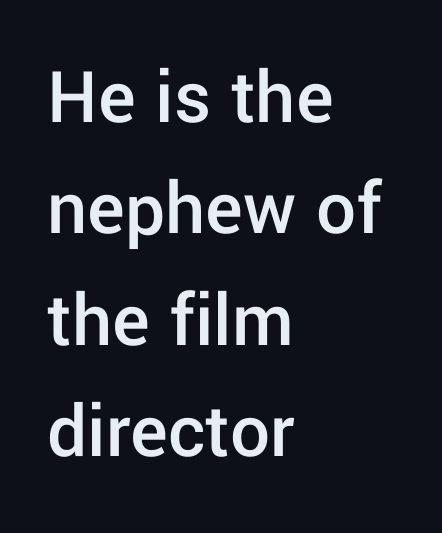
{"serif": "no", "italic": "no", "bold": "semi", "weight": "semibold", "width": "normal", "stroke_contrast": "low", "x_height": "medium", "monospaced": "no", "underline": "no", "align": "left", "line_spacing": "normal", "line_spacing_ratio": 1.41, "letter_spacing": "normal", "letter_spacing_em": 0.0, "glyph_px": 79}
